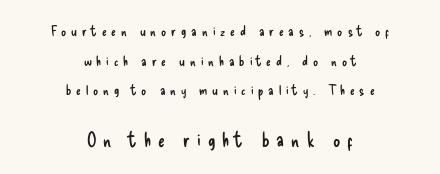
Q: Is the text bold? A: No.
Q: Is the text italic (slanted)? A: No, it is upright.
Q: Is the text underlined? A: No.
Q: How is the paragraph aligned? A: Centered.
Q: Is the spacing between letters normal or unusually wide? A: Unusually wide.
Q: Is the spacing between lines tight, normal or loose? A: Loose.
Q: Which block of text is set in a larger size, the first (top) or the second (bottom)? A: The second (bottom) one.
